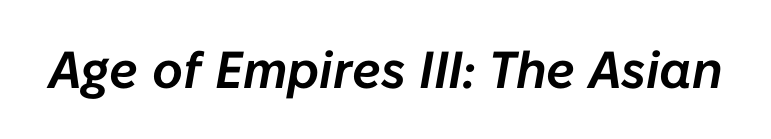
{"italic": "yes", "lean": "right", "slant_degrees": 10, "width": "normal", "stroke_contrast": "low", "x_height": "medium", "monospaced": "no", "underline": "no", "letter_spacing": "normal", "letter_spacing_em": 0.0, "glyph_px": 52}
